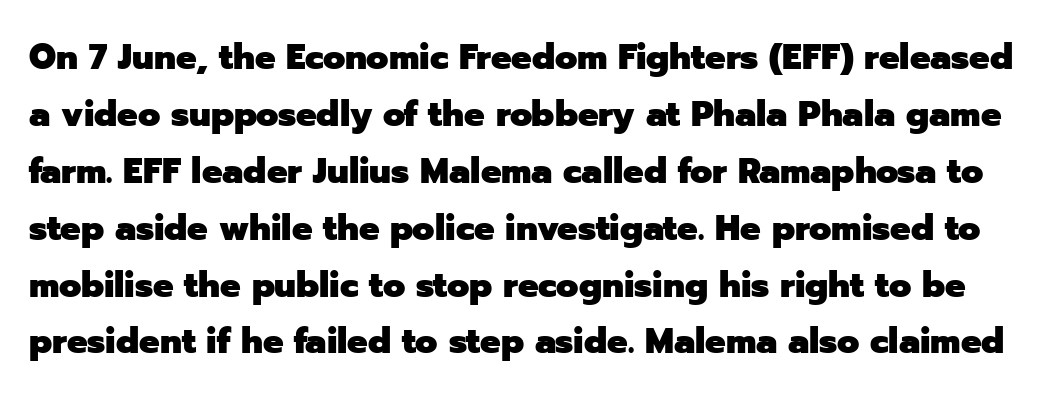
The image shows 36 px heavy sans-serif type, upright; set normal line spacing (1.58x), normal letter spacing, not underlined; low stroke contrast and a medium x-height.
